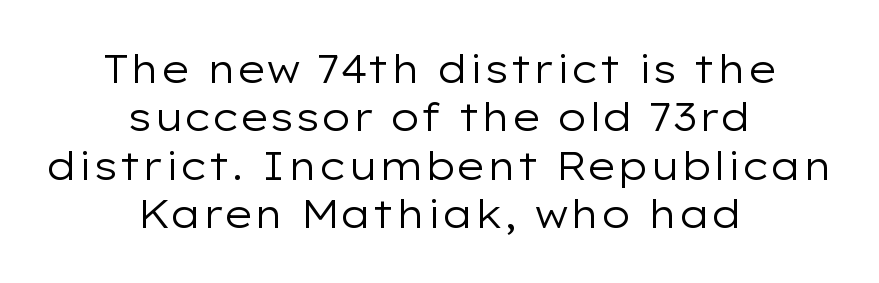
The image shows 39 px regular-weight, wide sans-serif type, upright; set centered, line spacing 1.24x, normal letter spacing, not underlined; low stroke contrast and a medium x-height.
